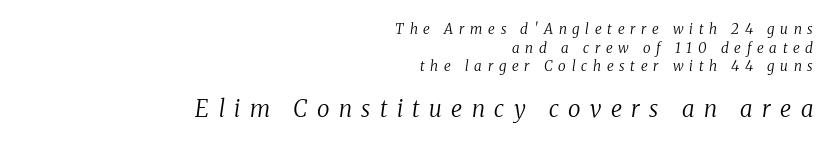
The image shows 23 px text type, italic (leaning right); set right-aligned, normal line spacing (1.33x), unusually wide letter spacing (+0.41 em), not underlined; the second (bottom) block is 1.64x larger.
